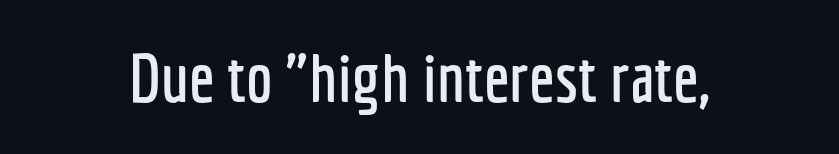
The image shows 67 px condensed sans-serif type, upright; set normal letter spacing, not underlined; low stroke contrast and a medium x-height.
